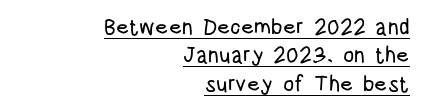
{"italic": "no", "underline": "yes", "align": "right", "line_spacing": "normal", "line_spacing_ratio": 1.29, "letter_spacing": "normal", "letter_spacing_em": 0.0, "glyph_px": 22}
